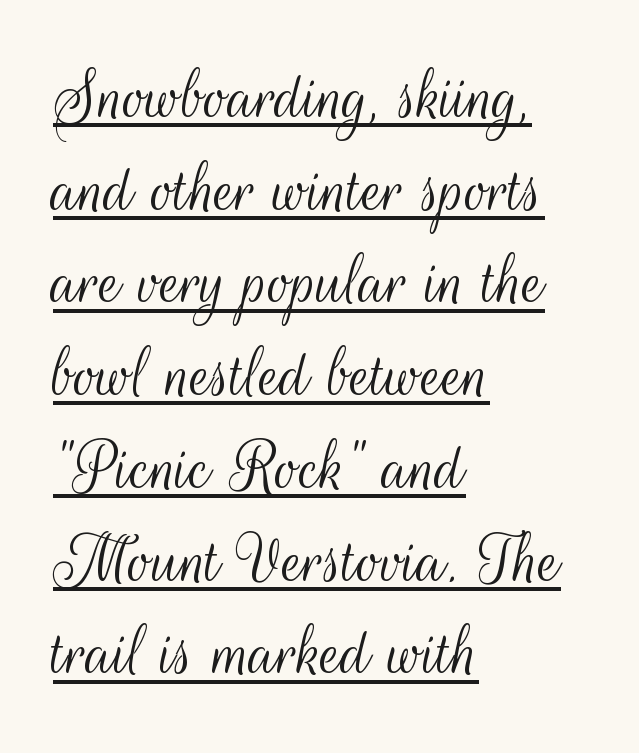
The image shows 76 px light, condensed sans-serif type; set left-aligned, line spacing 1.22x, normal letter spacing, underlined; medium stroke contrast and a small x-height.
